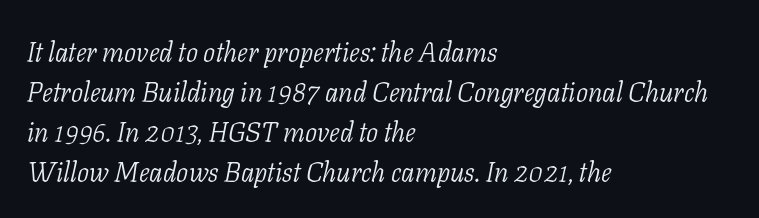
Q: Is the text bold? A: No.
Q: Is the text italic (slanted)? A: Yes, it leans right by about 11 degrees.
Q: Is the text underlined? A: No.
Q: How is the paragraph aligned? A: Left-aligned.
Q: Is the spacing between letters normal or unusually wide? A: Normal.
Q: Is the spacing between lines tight, normal or loose? A: Normal.
